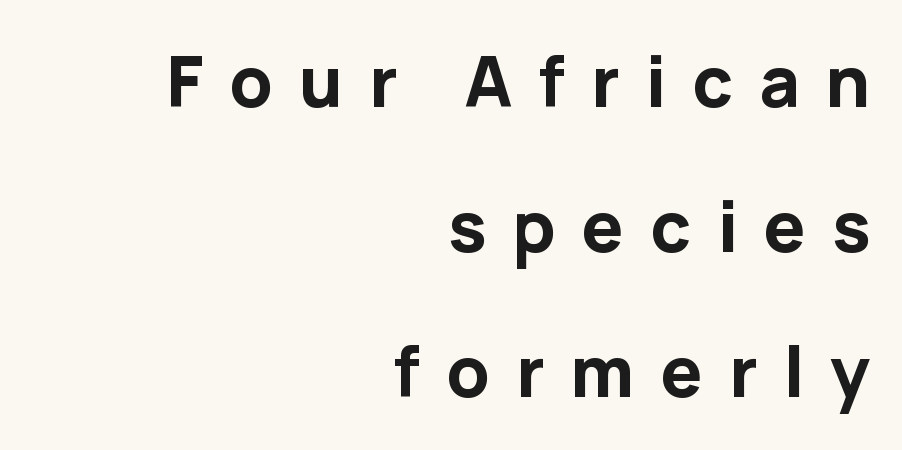
{"serif": "no", "italic": "no", "bold": "yes", "weight": "bold", "width": "normal", "stroke_contrast": "low", "x_height": "medium", "monospaced": "no", "underline": "no", "align": "right", "line_spacing": "loose", "line_spacing_ratio": 2.07, "letter_spacing": "wide", "letter_spacing_em": 0.37, "glyph_px": 70}
